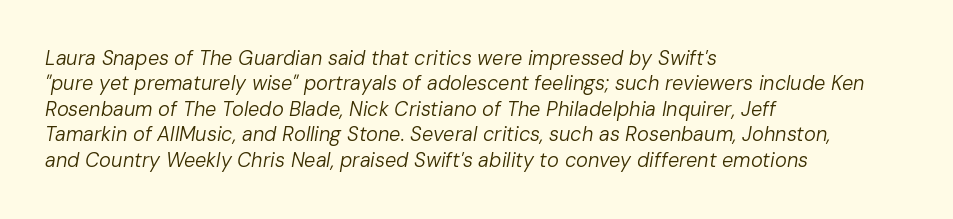
Q: Is the text bold? A: No.
Q: Is the text italic (slanted)? A: Yes, it leans right by about 10 degrees.
Q: Is the text underlined? A: No.
Q: How is the paragraph aligned? A: Left-aligned.
Q: Is the spacing between letters normal or unusually wide? A: Normal.
Q: Is the spacing between lines tight, normal or loose? A: Normal.
